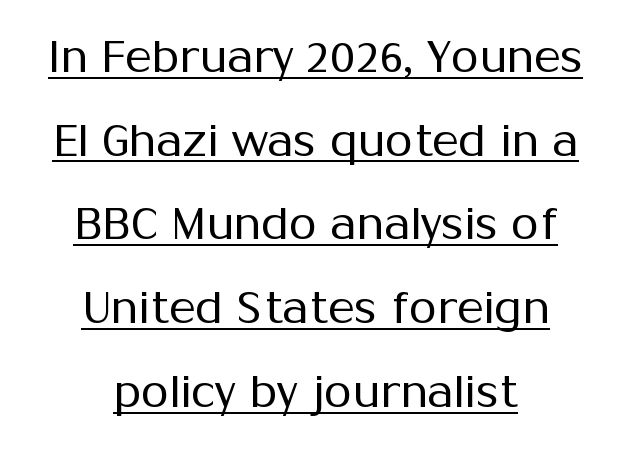
{"serif": "no", "italic": "no", "bold": "no", "weight": "regular", "width": "normal", "stroke_contrast": "medium", "x_height": "medium", "monospaced": "no", "underline": "yes", "align": "center", "line_spacing_ratio": 1.86, "letter_spacing": "normal", "letter_spacing_em": 0.0, "glyph_px": 45}
